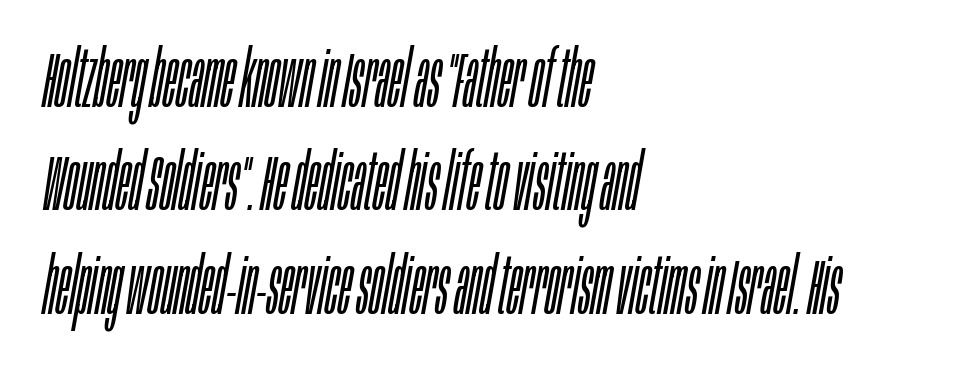
This rendering features lettering with no underline. The strokes carry an ordinary text weight at most. Proportional: the letters do not fall into vertical columns. Tall strokes in this sample are angled rather than plumb. The rag falls on the right side of this text block. Evenly set lines give the paragraph a standard silhouette.
